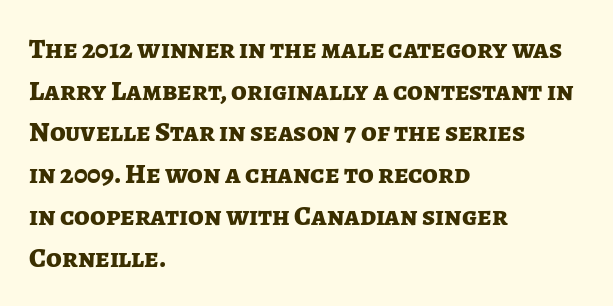
Q: Is the text bold? A: Yes.
Q: Is the text italic (slanted)? A: No, it is upright.
Q: Is the typeface a serif or a sans-serif typeface? A: Sans-serif.
Q: Is the text underlined? A: No.
Q: How is the paragraph aligned? A: Left-aligned.
Q: Is the spacing between letters normal or unusually wide? A: Normal.
Q: Is the spacing between lines tight, normal or loose? A: Normal.
Q: Width (condensed, normal, or wide)? A: Normal.
Q: Stroke contrast? A: Low.
Q: x-height? A: Medium.
Q: Monospaced? A: No.
